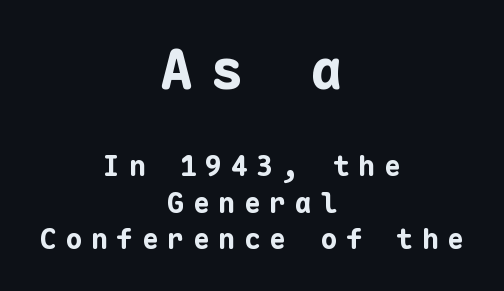
{"serif": "no", "italic": "no", "bold": "yes", "weight": "bold", "width": "normal", "stroke_contrast": "low", "x_height": "medium", "monospaced": "yes", "underline": "no", "align": "center", "line_spacing": "normal", "line_spacing_ratio": 1.3, "letter_spacing": "wide", "letter_spacing_em": 0.31, "larger_block": "first", "size_ratio": 1.96, "glyph_px": 55}
